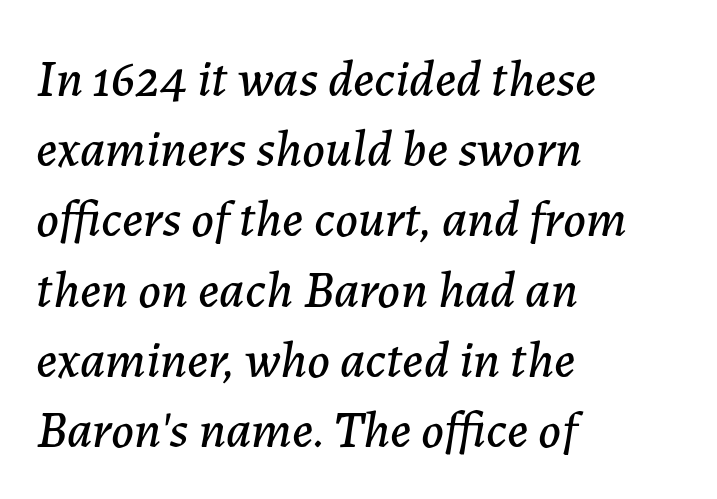
Lines of text with bare space underneath. Horizontally, the lines are justified to the leading edge only. Do the characters align in a grid? No, the font is proportional. Notice how the stems are inclined rather than vertical — that's the hallmark of italics.
